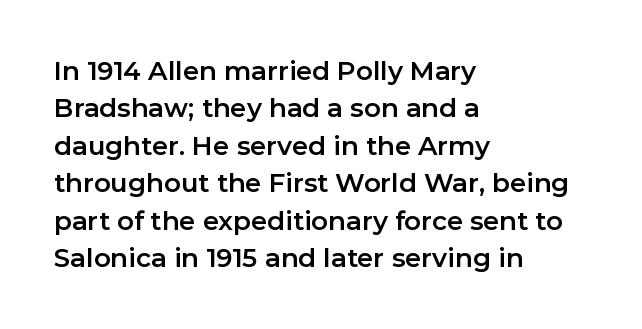
{"italic": "no", "underline": "no", "align": "left", "line_spacing": "normal", "line_spacing_ratio": 1.44, "letter_spacing": "normal", "letter_spacing_em": 0.0, "glyph_px": 26}
